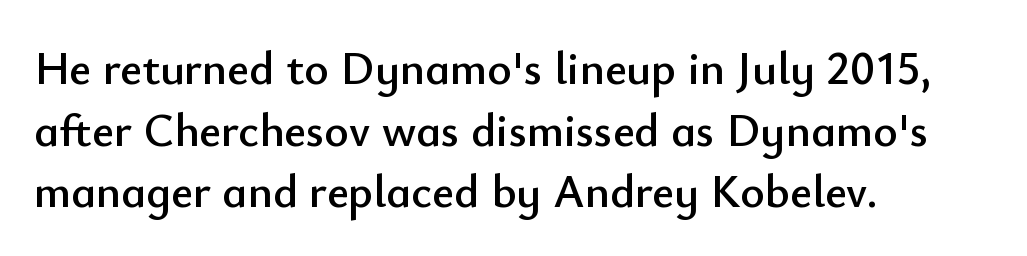
Q: Is the text italic (slanted)? A: No, it is upright.
Q: Is the typeface a serif or a sans-serif typeface? A: Sans-serif.
Q: Is the text underlined? A: No.
Q: How is the paragraph aligned? A: Left-aligned.
Q: Is the spacing between letters normal or unusually wide? A: Normal.
Q: Is the spacing between lines tight, normal or loose? A: Normal.
Q: Width (condensed, normal, or wide)? A: Normal.
Q: Stroke contrast? A: Low.
Q: x-height? A: Small.
Q: Monospaced? A: No.
